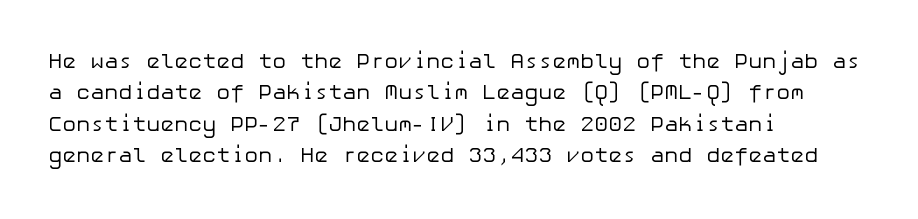
The image shows 21 px text type, upright; set left-aligned, normal line spacing (1.49x), normal letter spacing, not underlined.
